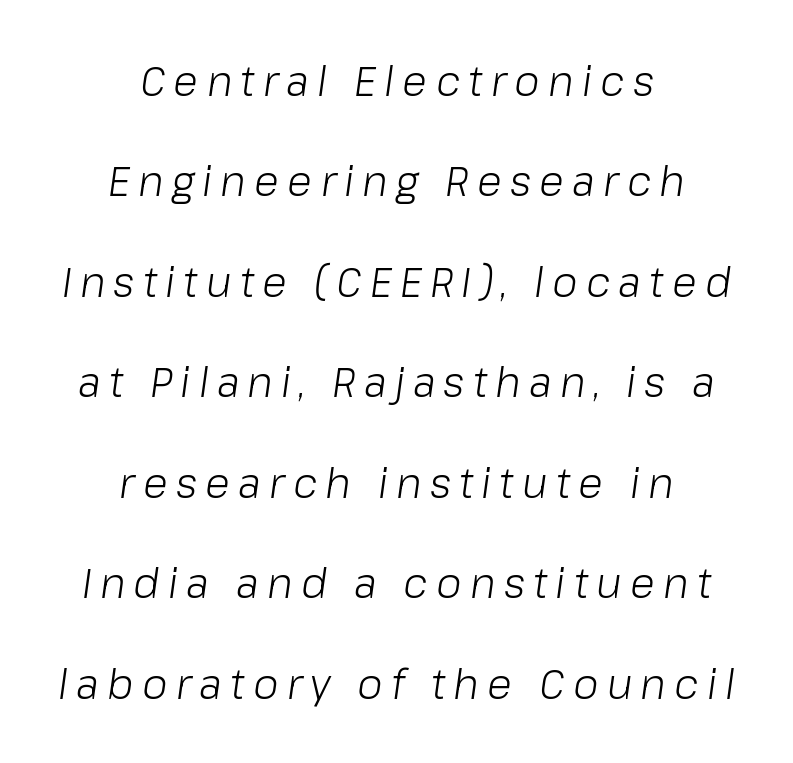
Letters have the restrained weight of plain body copy at most. A typesetter would call this proportional, since set widths differ per character. The space beneath each line is pristine and unruled. This sample is center-justified, so both line endings float freely.
